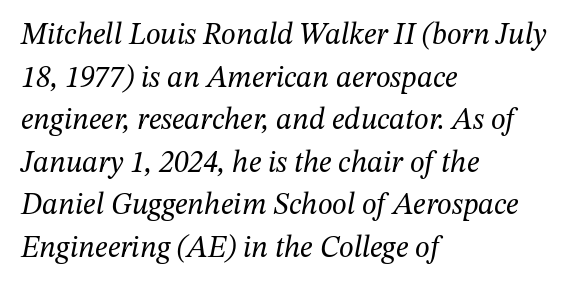
{"serif": "yes", "italic": "yes", "lean": "right", "slant_degrees": 12, "bold": "no", "weight": "regular", "width": "normal", "stroke_contrast": "medium", "x_height": "medium", "monospaced": "no", "underline": "no", "align": "left", "line_spacing": "normal", "line_spacing_ratio": 1.42, "letter_spacing": "normal", "letter_spacing_em": 0.0, "glyph_px": 30}
